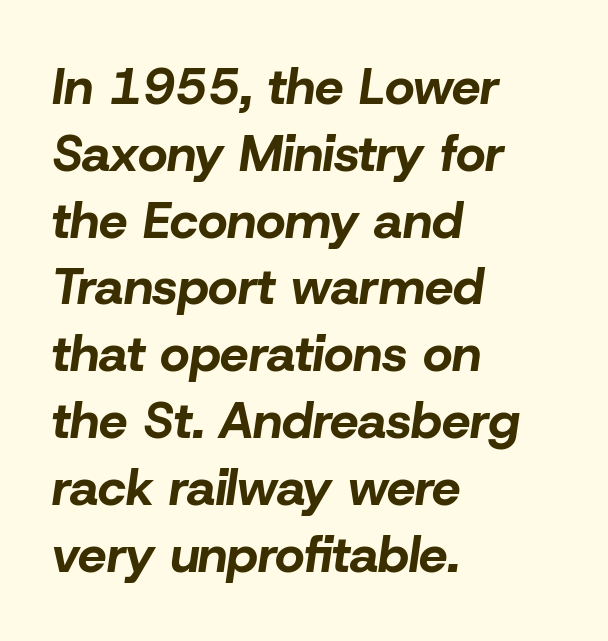
The image shows 51 px bold type, italic (leaning right); set left-aligned, normal line spacing (1.31x), normal letter spacing, not underlined; low stroke contrast and a medium x-height.
